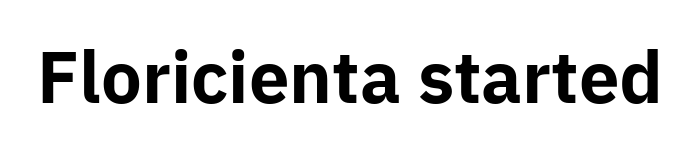
{"serif": "no", "italic": "no", "bold": "yes", "weight": "bold", "width": "normal", "stroke_contrast": "low", "x_height": "medium", "monospaced": "no", "underline": "no", "letter_spacing": "normal", "letter_spacing_em": 0.0, "glyph_px": 69}
